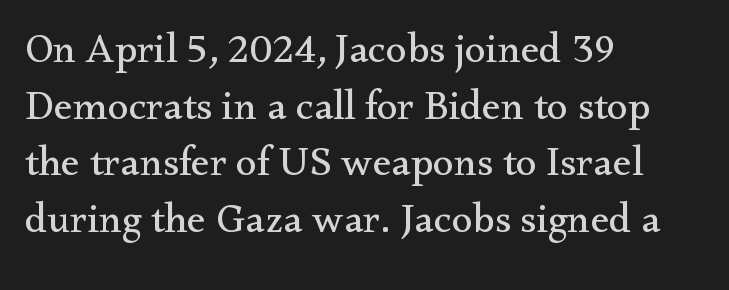
Q: Is the text bold? A: No.
Q: Is the text italic (slanted)? A: No, it is upright.
Q: Is the typeface a serif or a sans-serif typeface? A: Serif.
Q: Is the text underlined? A: No.
Q: How is the paragraph aligned? A: Left-aligned.
Q: Is the spacing between letters normal or unusually wide? A: Normal.
Q: Is the spacing between lines tight, normal or loose? A: Normal.
Q: Width (condensed, normal, or wide)? A: Normal.
Q: Stroke contrast? A: Medium.
Q: x-height? A: Small.
Q: Monospaced? A: No.
